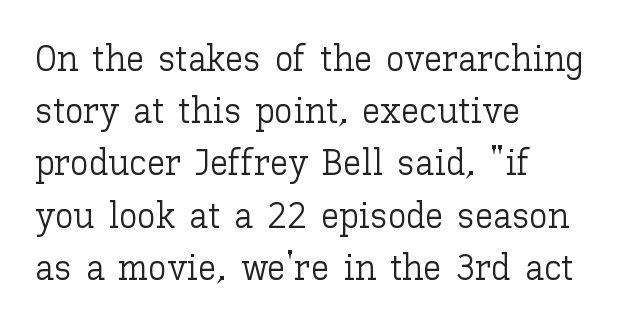
Unlike italic type, these characters show no tilt at all. Students, observe: this is what conventionally led text looks like. Typeset ragged right — the left edge is the straight one. Tracking here is standard; glyphs follow each other at the usual distance. Heft: none added — not bold.
